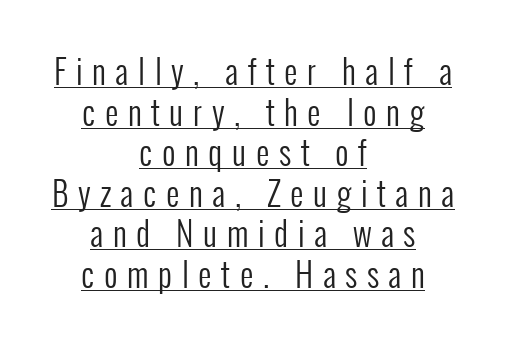
The image shows 33 px regular-weight, condensed sans-serif type, upright; set centered, line spacing 1.23x, unusually wide letter spacing (+0.29 em), underlined; low stroke contrast and a medium x-height.
